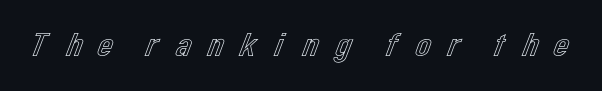
The image shows 35 px text type; set unusually wide letter spacing (+0.33 em), not underlined; a medium x-height.
